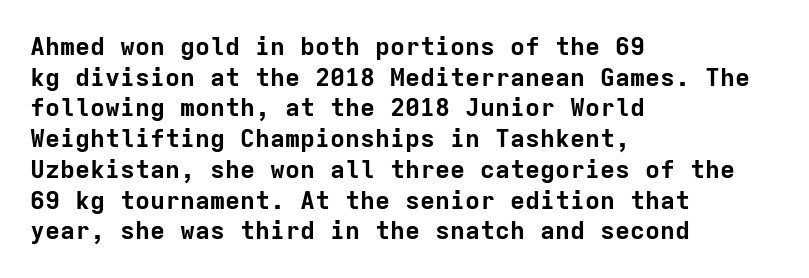
Q: Is the text bold? A: Yes.
Q: Is the text italic (slanted)? A: No, it is upright.
Q: Is the text underlined? A: No.
Q: How is the paragraph aligned? A: Left-aligned.
Q: Is the spacing between letters normal or unusually wide? A: Normal.
